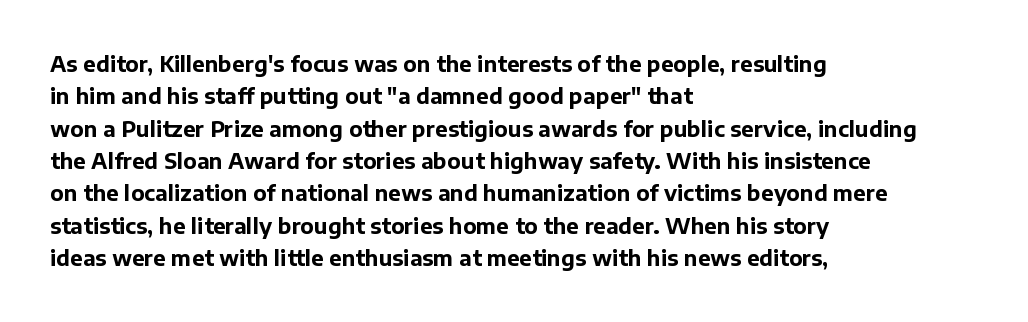
Unlike italic type, these characters show no tilt at all. Line starts are locked; line ends wander. Characters follow at the spacing the type designer built in. On the weight axis this lands at bold, roughly 700. The passage shown is not underscored anywhere.
